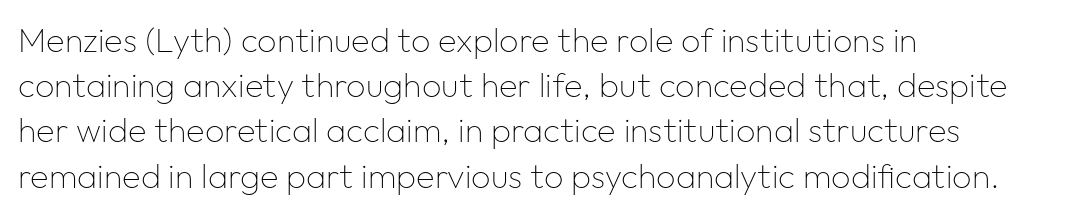
Q: Is the text bold? A: No.
Q: Is the text italic (slanted)? A: No, it is upright.
Q: Is the typeface a serif or a sans-serif typeface? A: Sans-serif.
Q: Is the text underlined? A: No.
Q: How is the paragraph aligned? A: Left-aligned.
Q: Is the spacing between letters normal or unusually wide? A: Normal.
Q: Is the spacing between lines tight, normal or loose? A: Normal.
Q: Width (condensed, normal, or wide)? A: Normal.
Q: Stroke contrast? A: Low.
Q: x-height? A: Medium.
Q: Monospaced? A: No.
